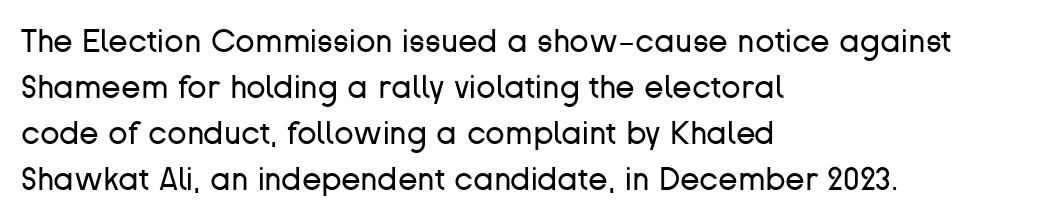
Q: Is the text bold? A: No.
Q: Is the text italic (slanted)? A: No, it is upright.
Q: Is the typeface a serif or a sans-serif typeface? A: Sans-serif.
Q: Is the text underlined? A: No.
Q: How is the paragraph aligned? A: Left-aligned.
Q: Is the spacing between letters normal or unusually wide? A: Normal.
Q: Is the spacing between lines tight, normal or loose? A: Normal.
Q: Width (condensed, normal, or wide)? A: Normal.
Q: Stroke contrast? A: Low.
Q: x-height? A: Medium.
Q: Monospaced? A: No.
